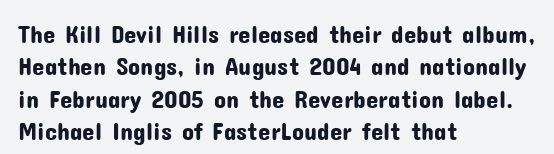
{"italic": "no", "underline": "no", "align": "left", "line_spacing": "normal", "line_spacing_ratio": 1.3, "letter_spacing": "normal", "letter_spacing_em": 0.0, "glyph_px": 25}
